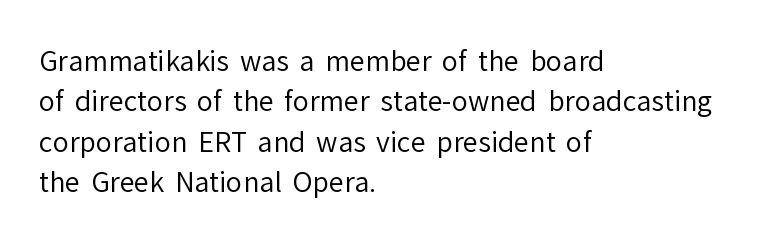
The image shows 27 px text type, upright; set left-aligned, normal line spacing (1.5x), normal letter spacing, not underlined.
